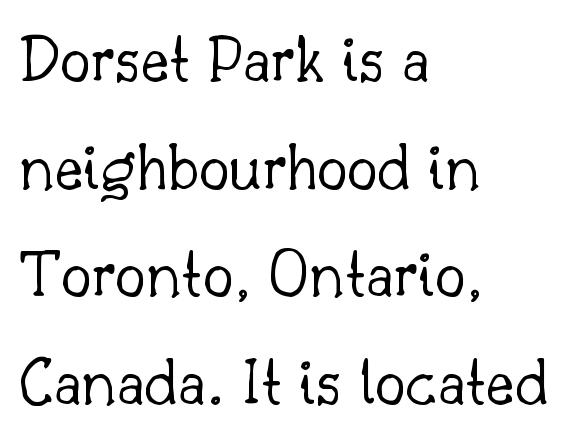
The text block is weighted toward the left margin, trailing off unevenly rightward. Do the letters lean? They stand straight. Reading down the column, the eye jumps a familiar distance to each next line. A typesetter would call this zero additional tracking.
